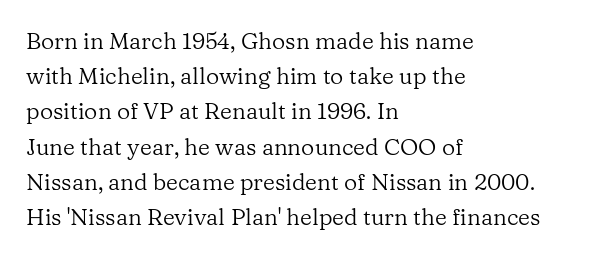
{"italic": "no", "bold": "no", "underline": "no", "align": "left", "line_spacing": "normal", "line_spacing_ratio": 1.53, "letter_spacing": "normal", "letter_spacing_em": 0.0, "glyph_px": 23}
